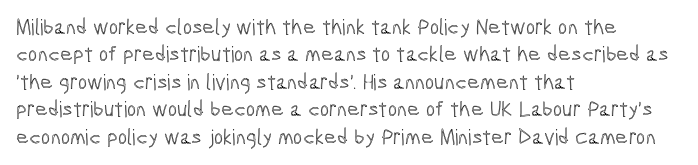
{"italic": "no", "underline": "no", "align": "left", "line_spacing": "normal", "line_spacing_ratio": 1.25, "letter_spacing": "normal", "letter_spacing_em": 0.0, "glyph_px": 22}
